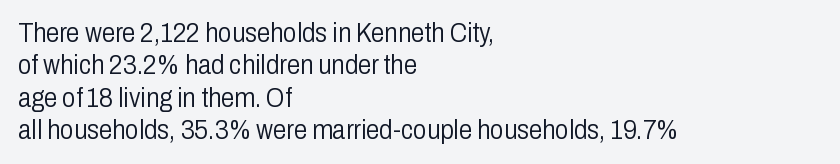
{"italic": "no", "bold": "no", "underline": "no", "align": "left", "line_spacing_ratio": 1.2, "letter_spacing": "normal", "letter_spacing_em": 0.0, "glyph_px": 27}
